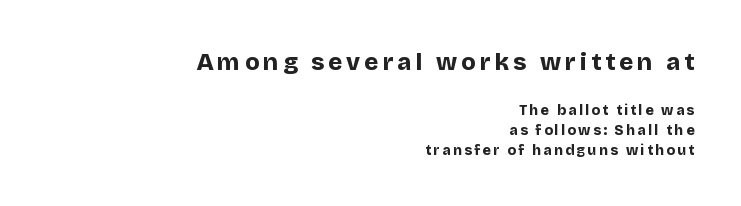
{"italic": "no", "bold": "yes", "underline": "no", "align": "right", "line_spacing": "normal", "line_spacing_ratio": 1.43, "larger_block": "first", "size_ratio": 1.71, "glyph_px": 24}
